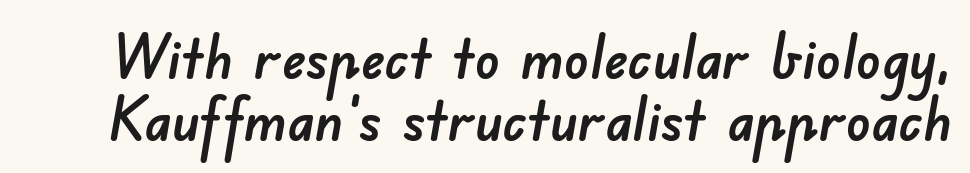
The image shows 61 px sans-serif type; set tight line spacing (1.01x), normal letter spacing, not underlined; low stroke contrast and a small x-height.
